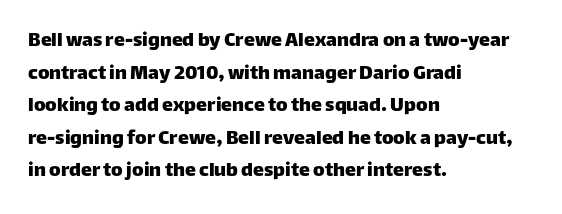
The string is rendered with underlining switched off. Successive baselines arrive at the customary interval. The paragraph shown leans on its left margin. Do the letters lean? They stand straight. The passage shown has conventional tracking throughout.
